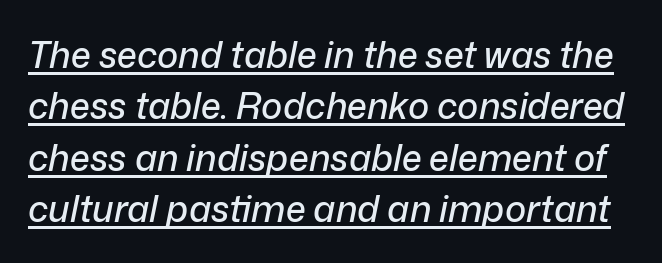
{"italic": "yes", "lean": "right", "slant_degrees": 12, "width": "normal", "stroke_contrast": "low", "x_height": "medium", "monospaced": "no", "underline": "yes", "line_spacing": "normal", "line_spacing_ratio": 1.43, "letter_spacing": "normal", "letter_spacing_em": 0.0, "glyph_px": 36}
